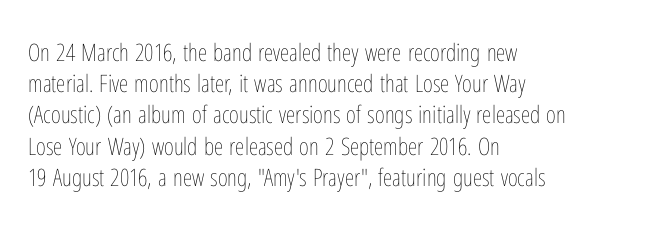
The ragged edge is on the right, which tells us the setting is flush left. The passage shown is not underscored anywhere. These lines were composed using upright roman letters. This sample uses plain, unmodified letter spacing. Reading down the column, the eye jumps a familiar distance to each next line.
